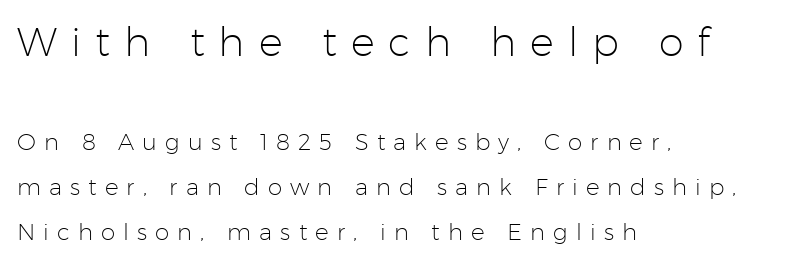
The image shows 40 px light sans-serif type, upright; set left-aligned, loose line spacing (1.95x), unusually wide letter spacing (+0.35 em), not underlined; the first (top) block is 1.74x larger; low stroke contrast and a medium x-height.
